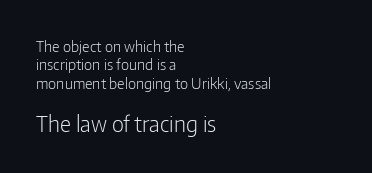
The image shows 22 px text type, upright; set left-aligned, line spacing 1.23x, normal letter spacing, not underlined; the second (bottom) block is 1.47x larger.
